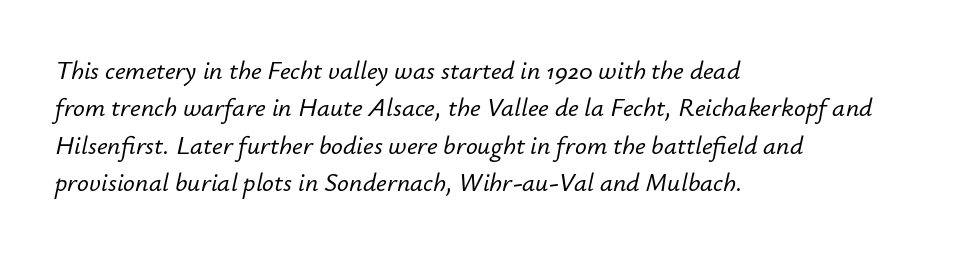
One-word summary of the alignment: left. It's the slanting kind of type. Honestly, the letter spacing is just normal — you wouldn't notice it. Has an underline been added? It has not.
